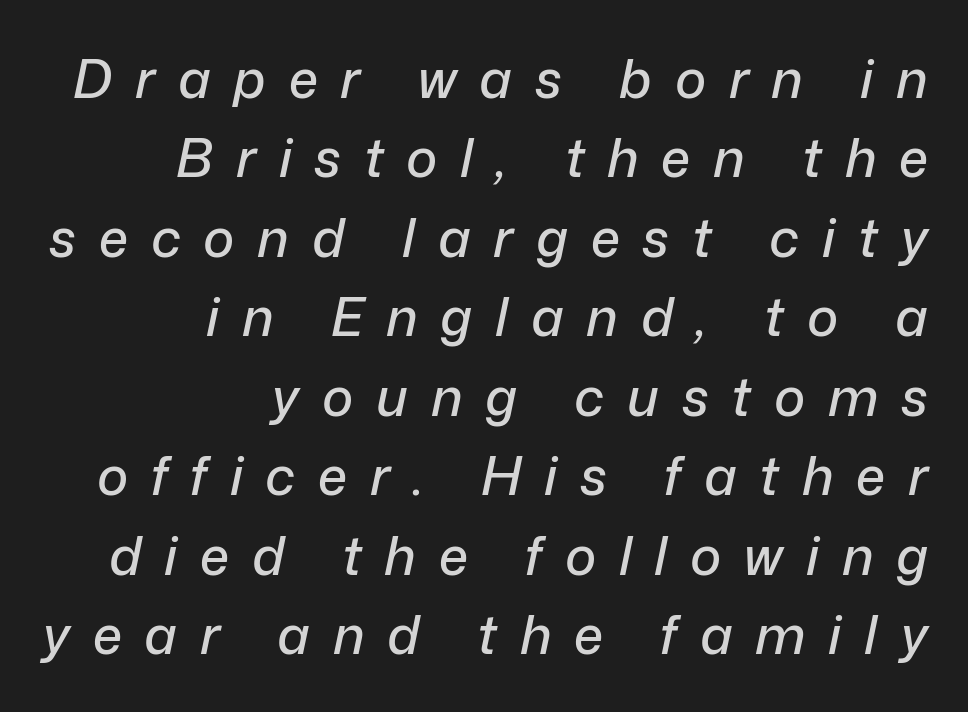
The image shows 53 px text type, italic (leaning right); set right-aligned, normal line spacing (1.5x), unusually wide letter spacing (+0.43 em), not underlined; low stroke contrast and a medium x-height.
